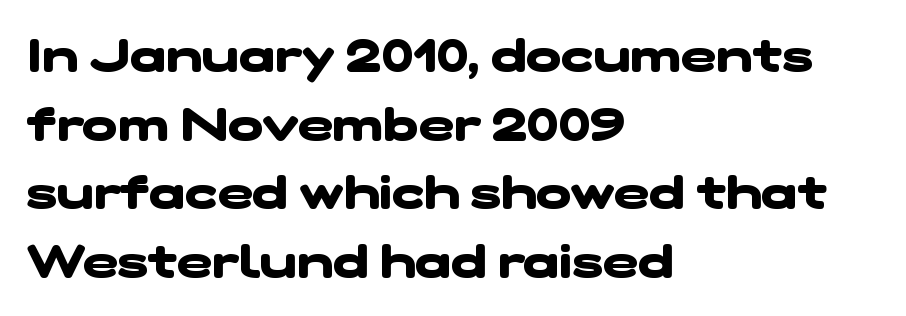
Successive baselines arrive at the customary interval. Characters follow at the spacing the type designer built in. This rendering features lettering with no underline. The font is running at its bold setting. The setting favours the left margin, as ordinary paragraphs usually do. The characters display no serif detailing; their extremities are plain.
